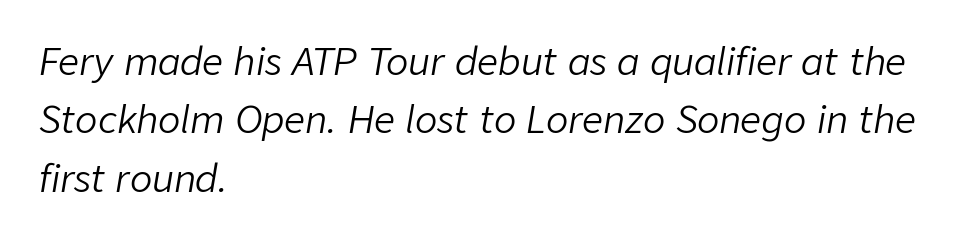
Q: Is the text bold? A: No.
Q: Is the text italic (slanted)? A: Yes, it leans right by about 9 degrees.
Q: Is the text underlined? A: No.
Q: How is the paragraph aligned? A: Left-aligned.
Q: Is the spacing between letters normal or unusually wide? A: Normal.
Q: Is the spacing between lines tight, normal or loose? A: Normal.
Q: Width (condensed, normal, or wide)? A: Normal.
Q: Stroke contrast? A: Low.
Q: x-height? A: Medium.
Q: Monospaced? A: No.
